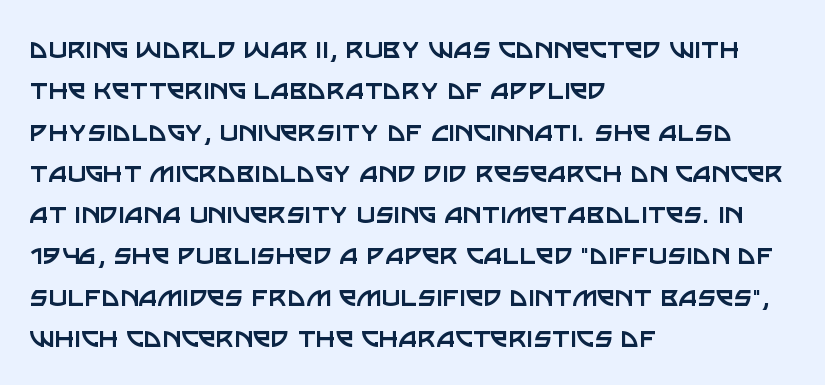
The image shows 32 px regular-weight sans-serif type, upright; set left-aligned, normal line spacing (1.29x), normal letter spacing, not underlined; low stroke contrast and a large x-height.
